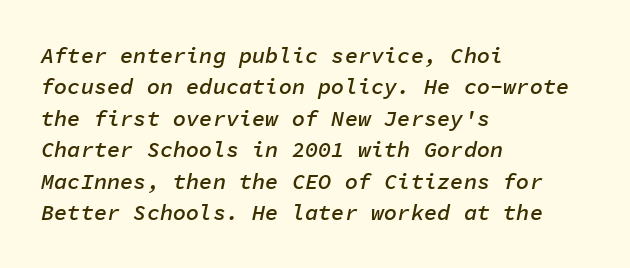
Q: Is the text bold? A: Semi-bold.
Q: Is the text italic (slanted)? A: Yes, it leans right by about 11 degrees.
Q: Is the text underlined? A: No.
Q: How is the paragraph aligned? A: Left-aligned.
Q: Is the spacing between letters normal or unusually wide? A: Normal.
Q: Is the spacing between lines tight, normal or loose? A: Normal.
